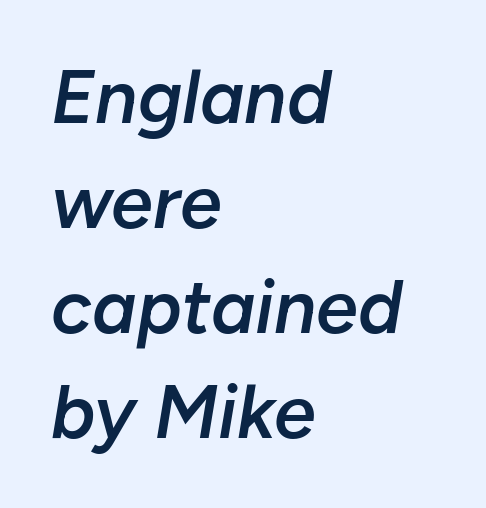
{"italic": "yes", "lean": "right", "slant_degrees": 10, "bold": "semi", "weight": "semibold", "width": "normal", "stroke_contrast": "low", "x_height": "medium", "monospaced": "no", "underline": "no", "align": "left", "line_spacing": "normal", "line_spacing_ratio": 1.4, "letter_spacing": "normal", "letter_spacing_em": 0.0, "glyph_px": 75}
